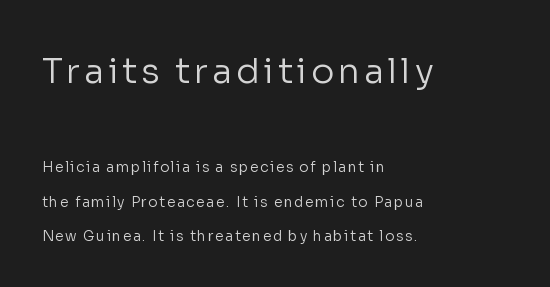
Q: Is the text bold? A: No.
Q: Is the text italic (slanted)? A: No, it is upright.
Q: Is the typeface a serif or a sans-serif typeface? A: Sans-serif.
Q: Is the text underlined? A: No.
Q: How is the paragraph aligned? A: Left-aligned.
Q: Is the spacing between lines tight, normal or loose? A: Loose.
Q: Which block of text is set in a larger size, the first (top) or the second (bottom)? A: The first (top) one.
Q: Width (condensed, normal, or wide)? A: Normal.
Q: Stroke contrast? A: Low.
Q: x-height? A: Medium.
Q: Monospaced? A: No.
